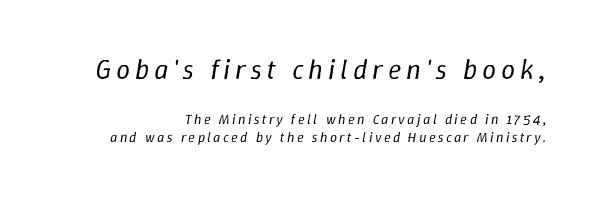
Looks like regular typesetting: each glyph gets only the width it needs. Large over small — that's the arrangement of the two blocks here. Descender tails drop into unmarked territory. Each new line begins a customary step beneath the previous one. This is oblique type, the kind used for emphasis or titles. Caption: face not bold, strokes unweighted.
